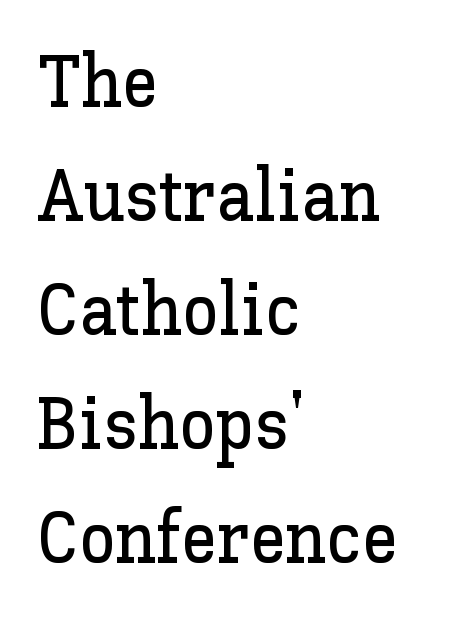
The image shows 73 px text type, upright; set left-aligned, normal line spacing (1.56x), normal letter spacing, not underlined; low stroke contrast and a medium x-height.
